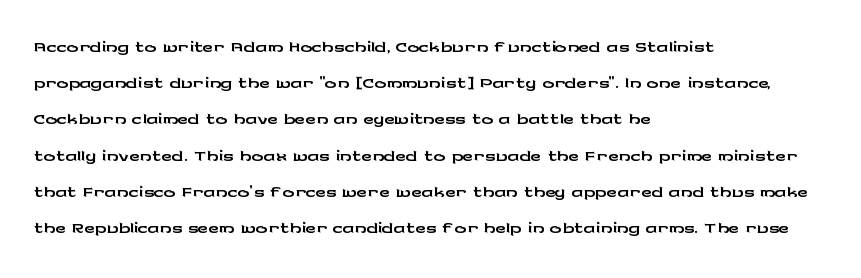
The passage shown stacks its lines at a standard gap. The ragged edge is on the right, which tells us the setting is flush left. No feet cap the strokes, marking this as sans-serif type. These lines are rendered in a variable-pitch font. Is there any slant? The stems are plumb.
